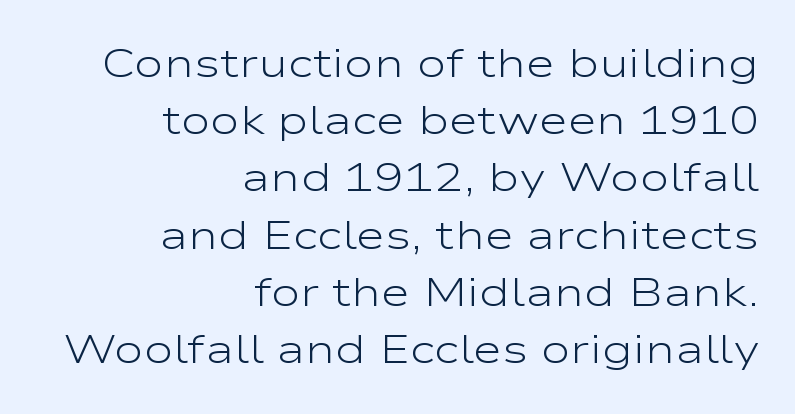
The image shows 40 px light, wide sans-serif type, upright; set right-aligned, normal line spacing (1.43x), normal letter spacing, not underlined; low stroke contrast and a medium x-height.
